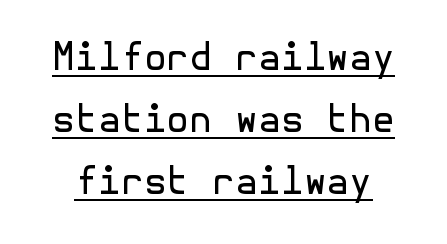
Q: Is the text bold? A: No.
Q: Is the text italic (slanted)? A: No, it is upright.
Q: Is the typeface a serif or a sans-serif typeface? A: Sans-serif.
Q: Is the text underlined? A: Yes.
Q: Is the spacing between letters normal or unusually wide? A: Normal.
Q: Is the spacing between lines tight, normal or loose? A: Normal.
Q: Width (condensed, normal, or wide)? A: Normal.
Q: x-height? A: Medium.
